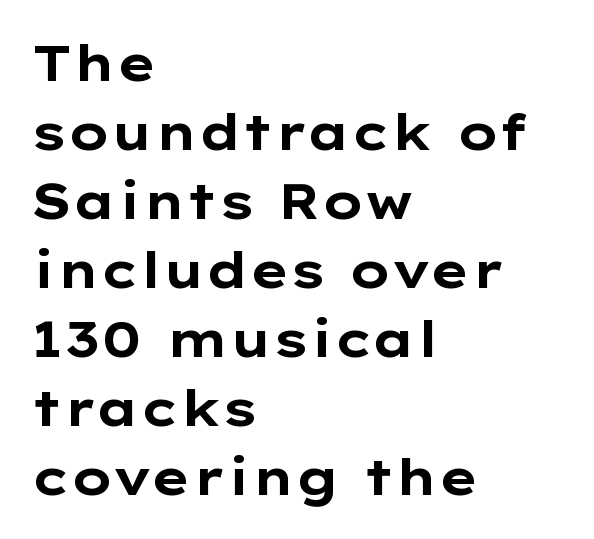
Q: Is the text bold? A: Yes.
Q: Is the text italic (slanted)? A: No, it is upright.
Q: Is the typeface a serif or a sans-serif typeface? A: Sans-serif.
Q: Is the text underlined? A: No.
Q: How is the paragraph aligned? A: Left-aligned.
Q: Is the spacing between letters normal or unusually wide? A: Normal.
Q: Is the spacing between lines tight, normal or loose? A: Normal.
Q: Width (condensed, normal, or wide)? A: Wide.
Q: Stroke contrast? A: Low.
Q: x-height? A: Medium.
Q: Monospaced? A: No.
